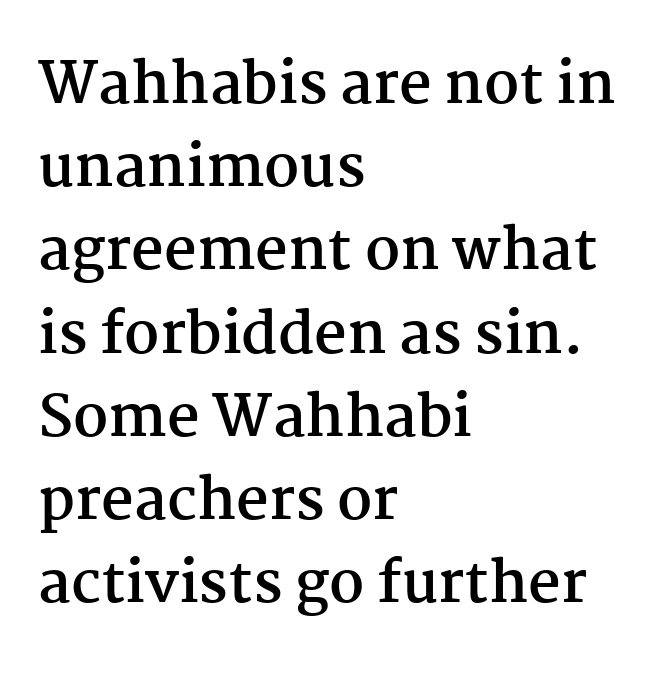
{"serif": "yes", "italic": "no", "bold": "yes", "weight": "semibold", "width": "normal", "stroke_contrast": "medium", "x_height": "medium", "monospaced": "no", "underline": "no", "align": "left", "line_spacing": "normal", "line_spacing_ratio": 1.46, "letter_spacing": "normal", "letter_spacing_em": 0.0, "glyph_px": 57}
